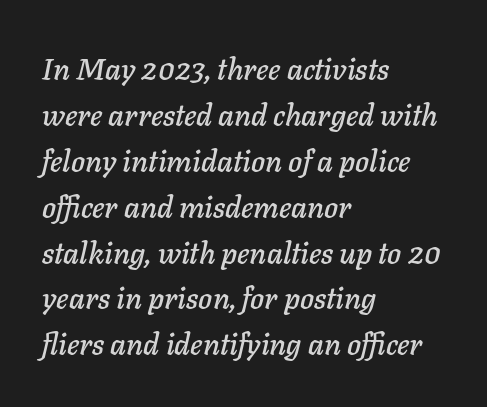
Q: Is the text italic (slanted)? A: Yes, it leans right by about 11 degrees.
Q: Is the text underlined? A: No.
Q: How is the paragraph aligned? A: Left-aligned.
Q: Is the spacing between letters normal or unusually wide? A: Normal.
Q: Is the spacing between lines tight, normal or loose? A: Normal.
Q: Width (condensed, normal, or wide)? A: Normal.
Q: Stroke contrast? A: Low.
Q: x-height? A: Medium.
Q: Monospaced? A: No.
